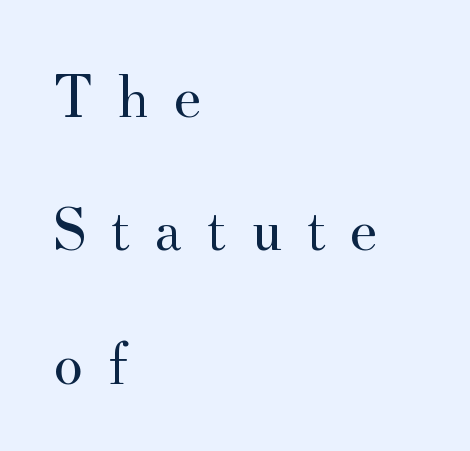
Q: Is the text bold? A: No.
Q: Is the text italic (slanted)? A: No, it is upright.
Q: Is the typeface a serif or a sans-serif typeface? A: Serif.
Q: Is the text underlined? A: No.
Q: How is the paragraph aligned? A: Left-aligned.
Q: Is the spacing between letters normal or unusually wide? A: Unusually wide.
Q: Is the spacing between lines tight, normal or loose? A: Loose.
Q: Width (condensed, normal, or wide)? A: Normal.
Q: Stroke contrast? A: Medium.
Q: x-height? A: Small.
Q: Monospaced? A: No.
